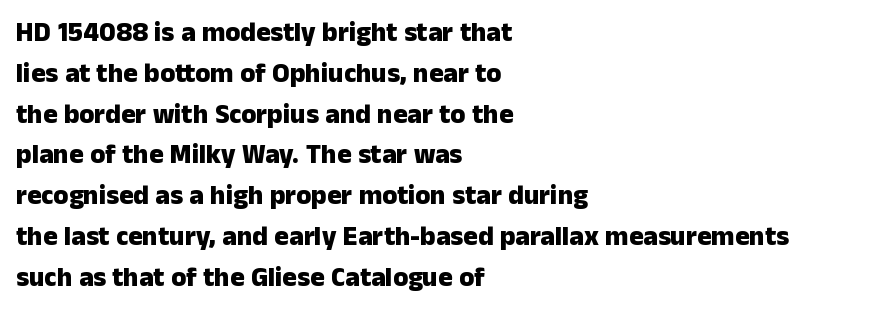
Q: Is the text bold? A: Yes.
Q: Is the text italic (slanted)? A: No, it is upright.
Q: Is the text underlined? A: No.
Q: How is the paragraph aligned? A: Left-aligned.
Q: Is the spacing between letters normal or unusually wide? A: Normal.
Q: Is the spacing between lines tight, normal or loose? A: Normal.
